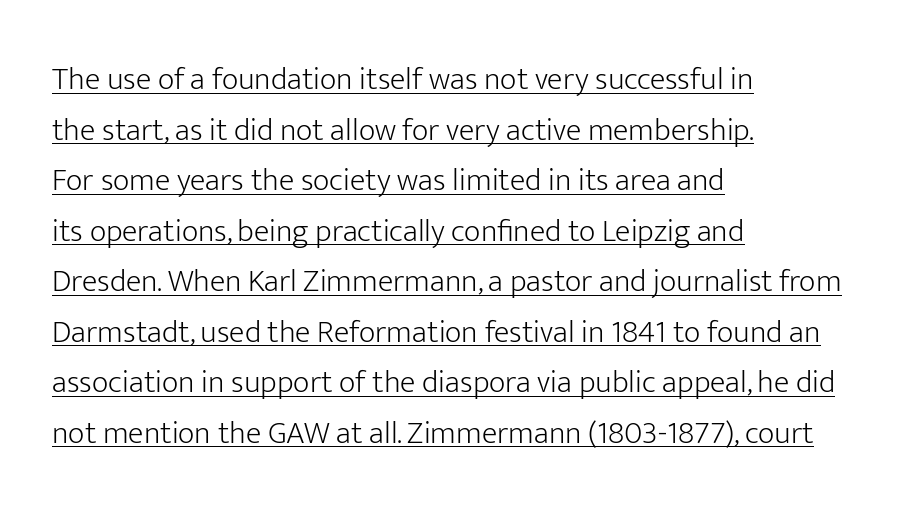
Caption: lettering with a line underneath. No extra ink here — the face is not bold. This sample has the flowing, uneven cadence of proportional lettering. A typesetter would call this zero additional tracking. These lines stack with their left ends in a neat column. How would I describe the line gaps? Plain and ordinary.
